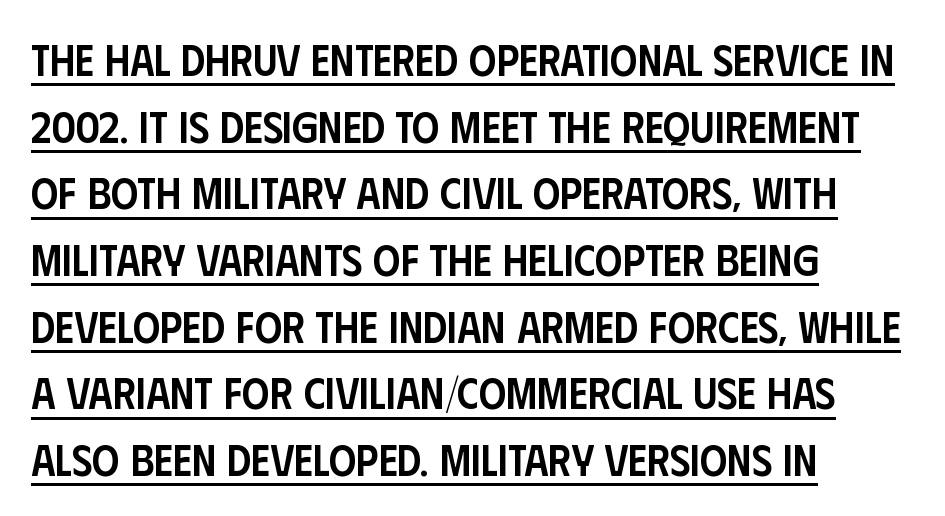
Q: Is the text bold? A: Semi-bold.
Q: Is the text italic (slanted)? A: No, it is upright.
Q: Is the typeface a serif or a sans-serif typeface? A: Sans-serif.
Q: Is the text underlined? A: Yes.
Q: How is the paragraph aligned? A: Left-aligned.
Q: Is the spacing between letters normal or unusually wide? A: Normal.
Q: Is the spacing between lines tight, normal or loose? A: Normal.
Q: Width (condensed, normal, or wide)? A: Condensed.
Q: Stroke contrast? A: Low.
Q: x-height? A: Large.
Q: Monospaced? A: No.
